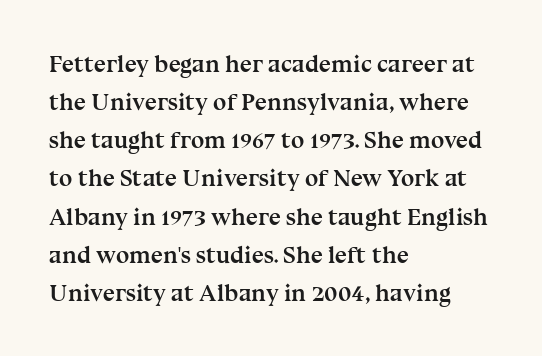
Any mark beneath the type? The region is blank. The letters stand upright; this is a roman face. The type is set solid horizontally, with unmodified tracking. Which margin do the lines hug? The left one — the right edge is uneven. The rendering uses a bold face; every stroke is thick and dark.
